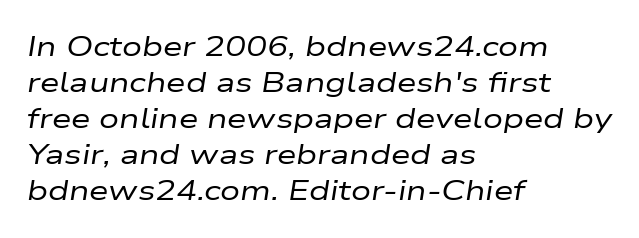
{"italic": "yes", "lean": "right", "slant_degrees": 9, "bold": "no", "weight": "regular", "width": "wide", "stroke_contrast": "low", "x_height": "medium", "monospaced": "no", "underline": "no", "align": "left", "line_spacing": "normal", "line_spacing_ratio": 1.29, "letter_spacing": "normal", "letter_spacing_em": 0.0, "glyph_px": 28}
